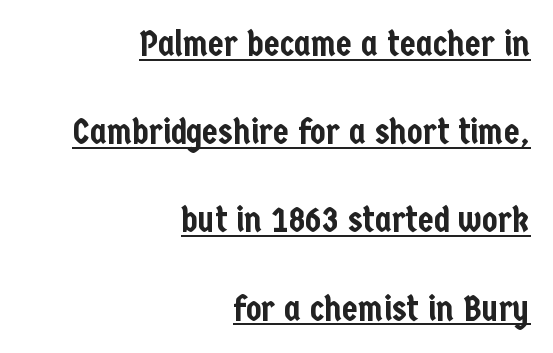
{"serif": "no", "italic": "no", "width": "condensed", "stroke_contrast": "low", "x_height": "medium", "monospaced": "no", "underline": "yes", "align": "right", "line_spacing": "loose", "line_spacing_ratio": 2.45, "letter_spacing": "normal", "letter_spacing_em": 0.0, "glyph_px": 36}
